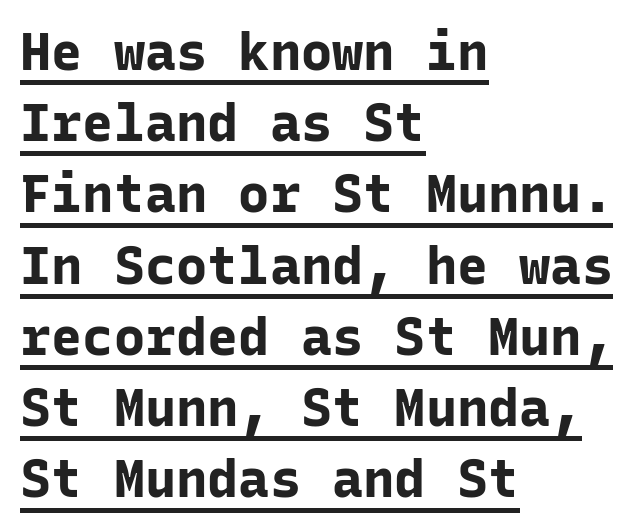
The image shows 52 px bold sans-serif type, upright, monospaced; set left-aligned, normal line spacing (1.37x), normal letter spacing, underlined; low stroke contrast and a medium x-height.
